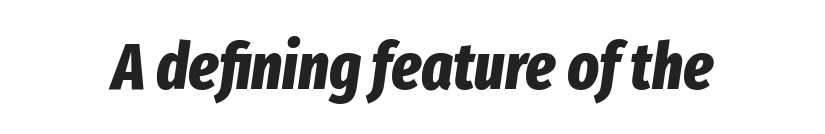
The rendering uses natural spacing where letterforms have individual widths. It's the slanting kind of type. Students, note that the glyphs here touch the page at normal intervals. Honestly, there is no underline to notice here at all. Every letter is thick-stroked: bold, no question.
